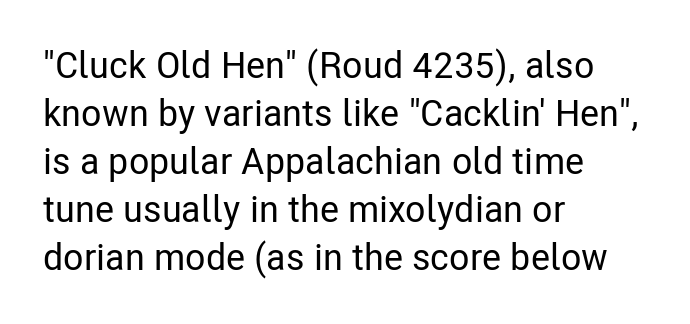
{"serif": "no", "italic": "no", "width": "condensed", "stroke_contrast": "low", "x_height": "medium", "monospaced": "no", "underline": "no", "align": "left", "line_spacing": "normal", "line_spacing_ratio": 1.3, "letter_spacing": "normal", "letter_spacing_em": 0.0, "glyph_px": 37}
